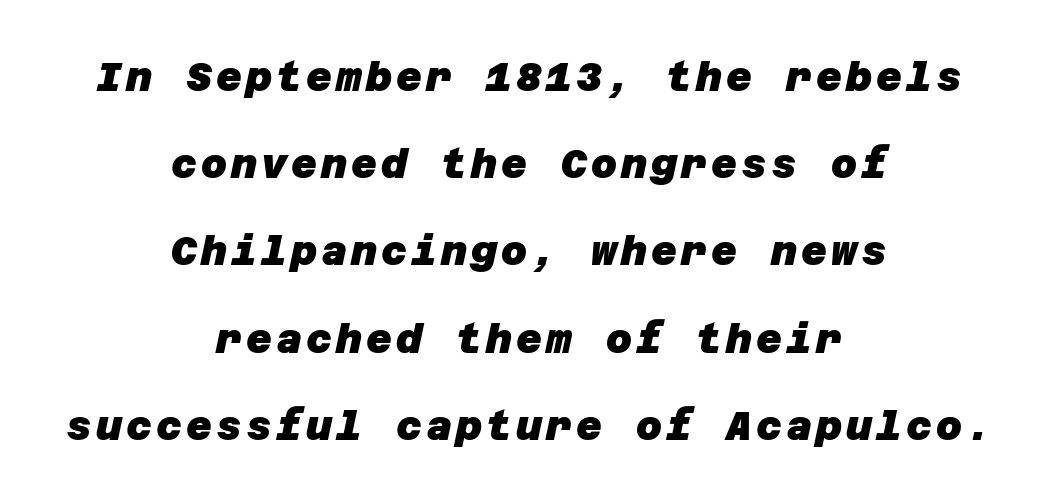
Q: Is the text bold? A: Yes.
Q: Is the typeface a serif or a sans-serif typeface? A: Sans-serif.
Q: Is the text underlined? A: No.
Q: How is the paragraph aligned? A: Centered.
Q: Is the spacing between lines tight, normal or loose? A: Loose.
Q: Width (condensed, normal, or wide)? A: Normal.
Q: Stroke contrast? A: Low.
Q: x-height? A: Large.
